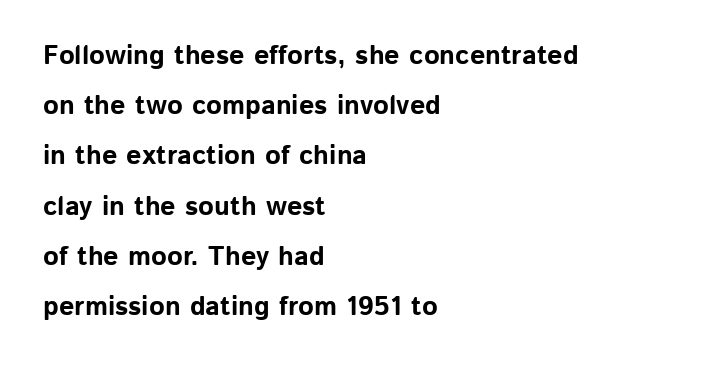
The image shows 27 px bold type, upright; set left-aligned, line spacing 1.86x, normal letter spacing, not underlined.
